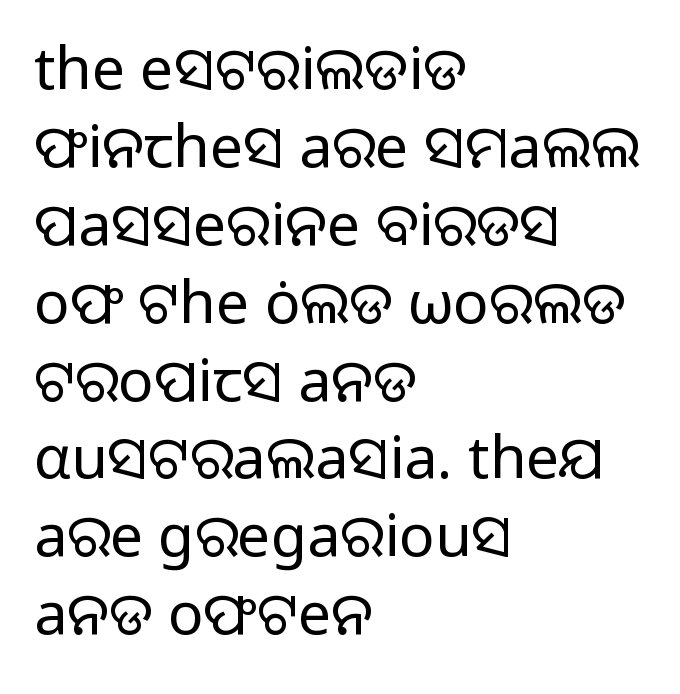
Q: Is the text bold? A: No.
Q: Is the text italic (slanted)? A: No, it is upright.
Q: Is the typeface a serif or a sans-serif typeface? A: Sans-serif.
Q: Is the text underlined? A: No.
Q: How is the paragraph aligned? A: Left-aligned.
Q: Is the spacing between letters normal or unusually wide? A: Normal.
Q: Is the spacing between lines tight, normal or loose? A: Normal.
Q: Width (condensed, normal, or wide)? A: Normal.
Q: Stroke contrast? A: Low.
Q: x-height? A: Medium.
Q: Monospaced? A: No.
